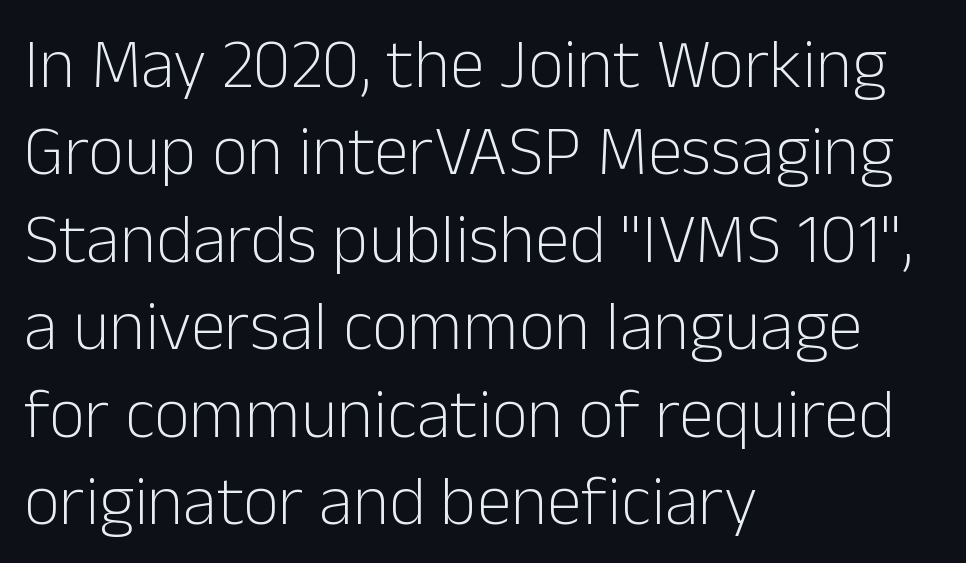
Q: Is the text bold? A: No.
Q: Is the text italic (slanted)? A: No, it is upright.
Q: Is the typeface a serif or a sans-serif typeface? A: Sans-serif.
Q: Is the text underlined? A: No.
Q: How is the paragraph aligned? A: Left-aligned.
Q: Is the spacing between letters normal or unusually wide? A: Normal.
Q: Is the spacing between lines tight, normal or loose? A: Normal.
Q: Width (condensed, normal, or wide)? A: Normal.
Q: Stroke contrast? A: Low.
Q: x-height? A: Medium.
Q: Monospaced? A: No.
